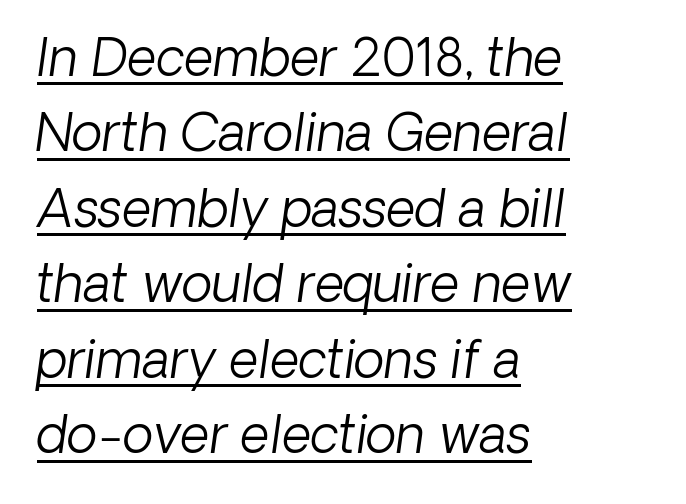
{"serif": "no", "bold": "no", "weight": "light", "width": "normal", "stroke_contrast": "low", "x_height": "medium", "monospaced": "no", "underline": "yes", "align": "left", "line_spacing": "normal", "line_spacing_ratio": 1.48, "letter_spacing": "normal", "letter_spacing_em": 0.0, "glyph_px": 51}
